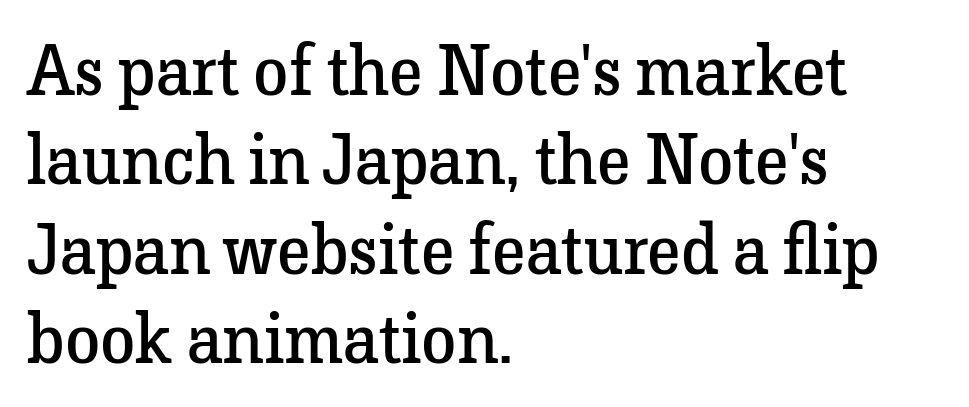
Q: Is the text bold? A: No.
Q: Is the text italic (slanted)? A: No, it is upright.
Q: Is the typeface a serif or a sans-serif typeface? A: Serif.
Q: Is the text underlined? A: No.
Q: How is the paragraph aligned? A: Left-aligned.
Q: Is the spacing between letters normal or unusually wide? A: Normal.
Q: Is the spacing between lines tight, normal or loose? A: Normal.
Q: Width (condensed, normal, or wide)? A: Normal.
Q: Stroke contrast? A: Low.
Q: x-height? A: Medium.
Q: Monospaced? A: No.
